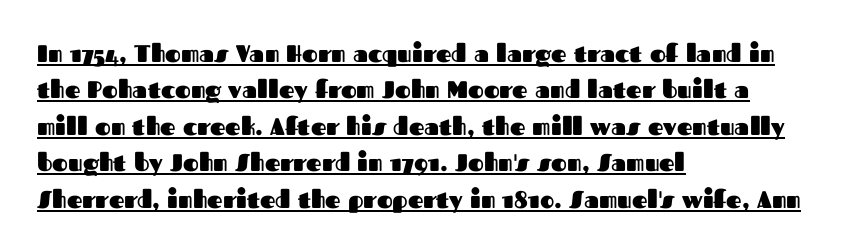
{"italic": "no", "bold": "yes", "underline": "yes", "align": "left", "line_spacing": "normal", "line_spacing_ratio": 1.52, "letter_spacing": "normal", "letter_spacing_em": 0.0, "glyph_px": 24}
